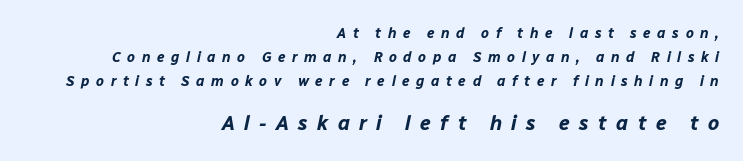
{"italic": "yes", "lean": "right", "slant_degrees": 12, "bold": "yes", "underline": "no", "align": "right", "line_spacing": "normal", "line_spacing_ratio": 1.7, "letter_spacing": "wide", "letter_spacing_em": 0.47, "larger_block": "second", "size_ratio": 1.43, "glyph_px": 20}
